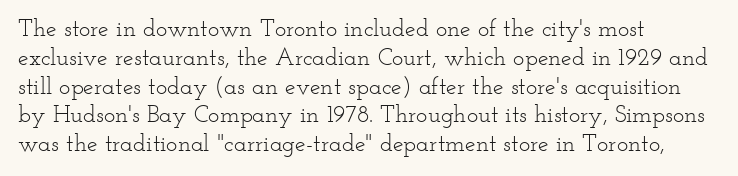
Horizontal alignment here is leftward, the default for most running prose. Is the stroke heavy? The answer is a plain regular-or-lighter. Posture: upright roman. The baseline area is clear. Between one letter and the next there's only the usual sliver of space.
